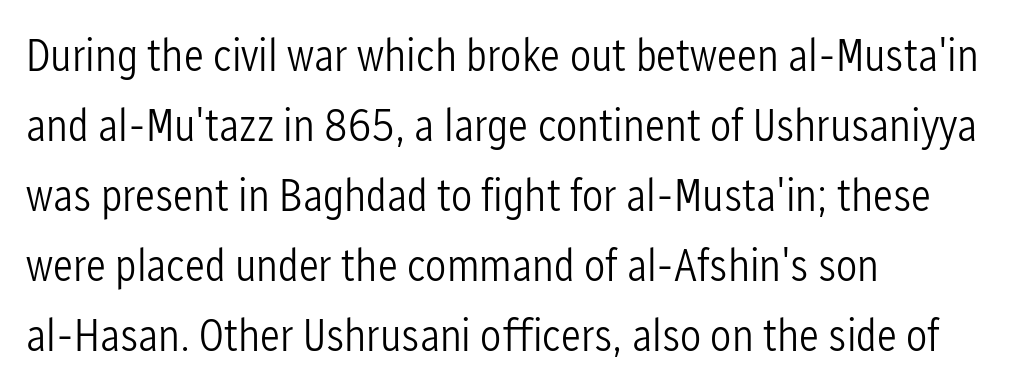
Stroke thickness stays within the range of a standard reading face or lighter. Quick note: not italic, upright. Every row of glyphs begins at an identical x-position on the left. Compared with typical body copy, the letter spacing here is the same. This sample uses a sans-serif face. The strip under each line holds only bare page.
